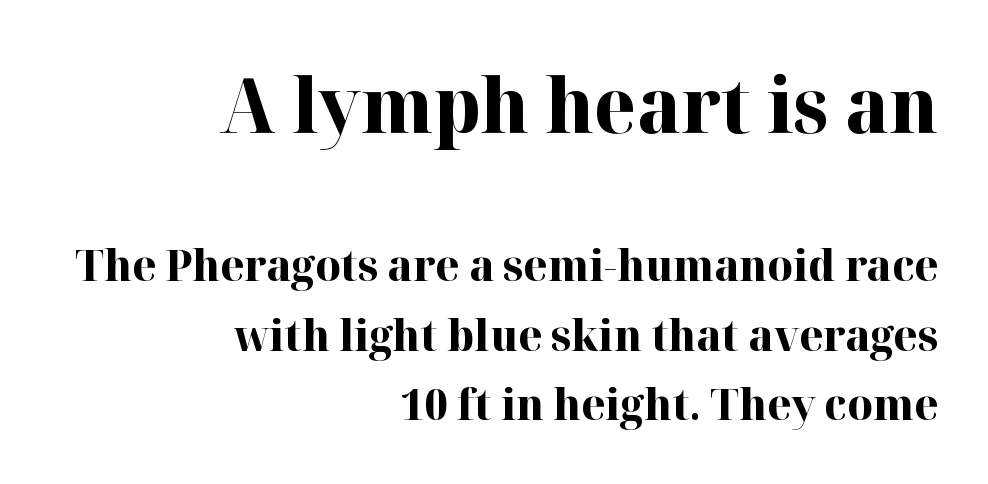
{"serif": "yes", "italic": "no", "bold": "yes", "weight": "bold", "width": "normal", "stroke_contrast": "high", "x_height": "medium", "monospaced": "no", "underline": "no", "align": "right", "line_spacing": "normal", "line_spacing_ratio": 1.58, "letter_spacing": "normal", "letter_spacing_em": 0.0, "larger_block": "first", "size_ratio": 1.75, "glyph_px": 77}
